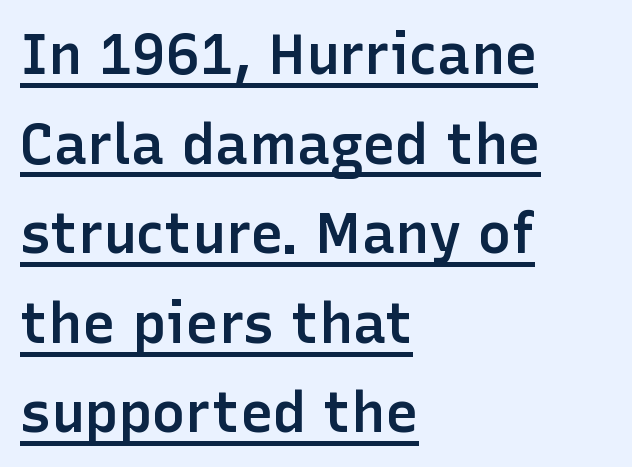
Q: Is the text bold? A: Semi-bold.
Q: Is the text italic (slanted)? A: No, it is upright.
Q: Is the typeface a serif or a sans-serif typeface? A: Sans-serif.
Q: Is the text underlined? A: Yes.
Q: How is the paragraph aligned? A: Left-aligned.
Q: Is the spacing between letters normal or unusually wide? A: Normal.
Q: Is the spacing between lines tight, normal or loose? A: Normal.
Q: Width (condensed, normal, or wide)? A: Normal.
Q: Stroke contrast? A: Low.
Q: x-height? A: Medium.
Q: Monospaced? A: No.
